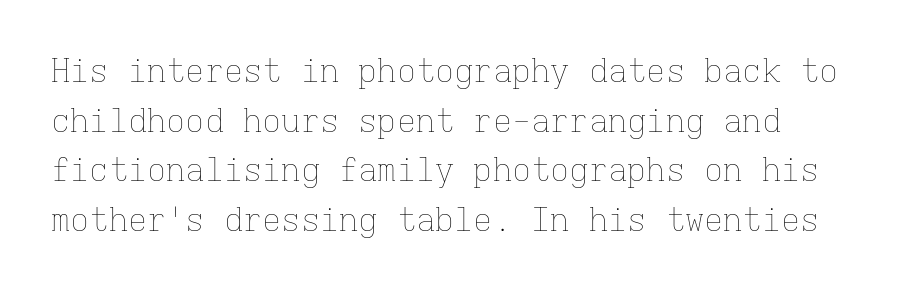
Short note: letters normally spaced. Here the designer chose a console-style face with uniform glyph widths. Line beginnings align vertically; line endings do not. Bare-footed words on every line. The passage shown is not bold in any degree. Tall strokes in this sample are plumb rather than angled.
